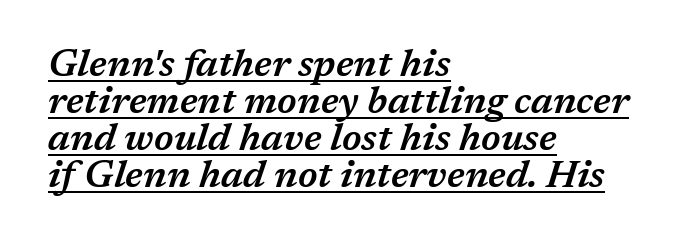
{"italic": "yes", "lean": "right", "slant_degrees": 17, "bold": "semi", "weight": "semibold", "width": "normal", "stroke_contrast": "medium", "x_height": "medium", "monospaced": "no", "underline": "yes", "align": "left", "line_spacing": "tight", "line_spacing_ratio": 0.97, "letter_spacing": "normal", "letter_spacing_em": 0.0, "glyph_px": 38}
